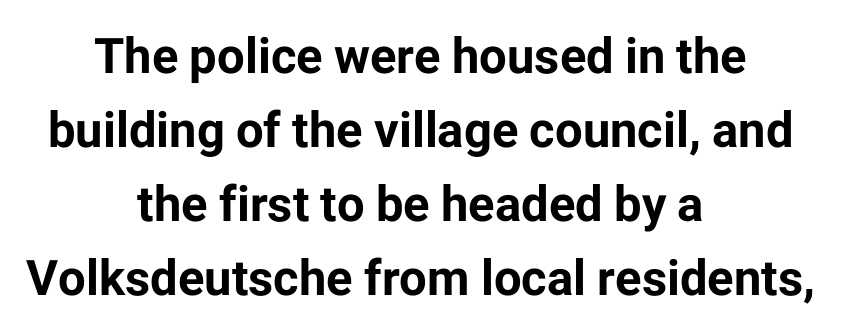
Q: Is the text bold? A: Yes.
Q: Is the text italic (slanted)? A: No, it is upright.
Q: Is the typeface a serif or a sans-serif typeface? A: Sans-serif.
Q: Is the text underlined? A: No.
Q: How is the paragraph aligned? A: Centered.
Q: Is the spacing between letters normal or unusually wide? A: Normal.
Q: Is the spacing between lines tight, normal or loose? A: Normal.
Q: Width (condensed, normal, or wide)? A: Normal.
Q: Stroke contrast? A: Low.
Q: x-height? A: Medium.
Q: Monospaced? A: No.
